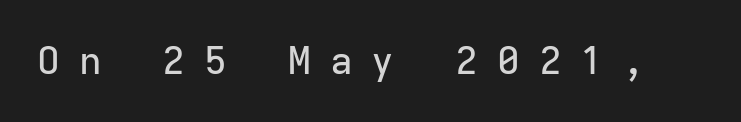
{"serif": "no", "italic": "no", "width": "normal", "stroke_contrast": "low", "x_height": "medium", "monospaced": "yes", "underline": "no", "letter_spacing": "wide", "letter_spacing_em": 0.5, "glyph_px": 38}
